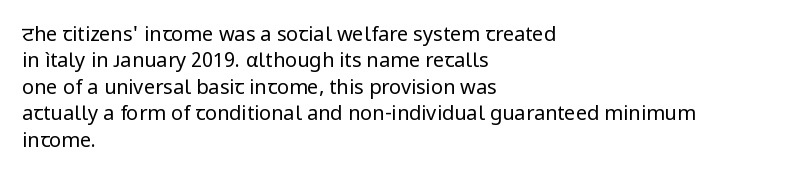
Characters remain perfectly vertical along every line. Rows of type keep a routine distance in the vertical direction. The face looks like a standard text weight, possibly lighter. Letter spacing: default. Each row of text sits above clean, open space.
